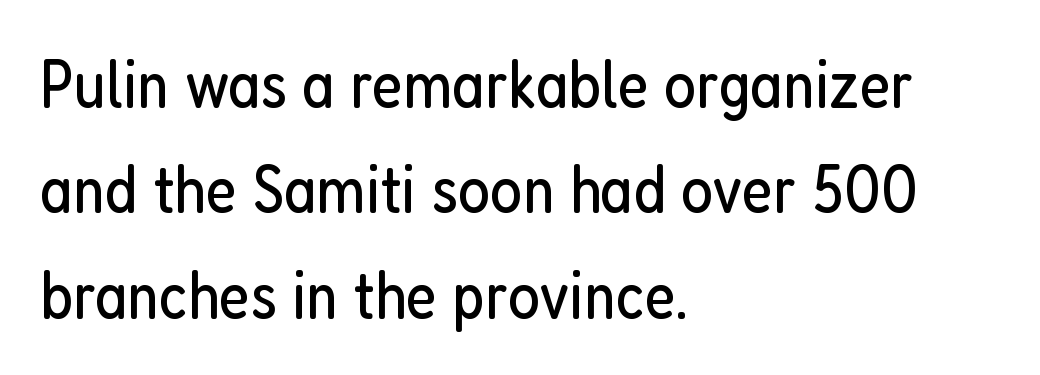
Q: Is the text bold? A: No.
Q: Is the text italic (slanted)? A: No, it is upright.
Q: Is the typeface a serif or a sans-serif typeface? A: Sans-serif.
Q: Is the text underlined? A: No.
Q: How is the paragraph aligned? A: Left-aligned.
Q: Is the spacing between letters normal or unusually wide? A: Normal.
Q: Is the spacing between lines tight, normal or loose? A: Normal.
Q: Width (condensed, normal, or wide)? A: Condensed.
Q: Stroke contrast? A: Low.
Q: x-height? A: Medium.
Q: Monospaced? A: No.
